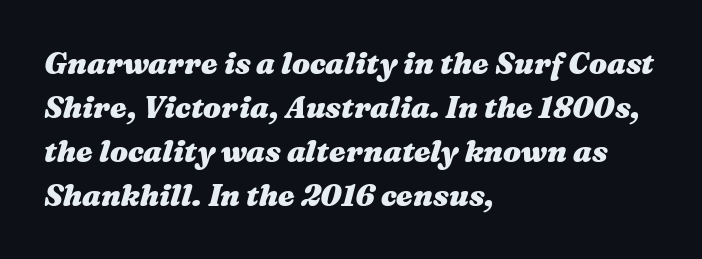
Q: Is the text bold? A: Yes.
Q: Is the text italic (slanted)? A: Yes, it leans right by about 16 degrees.
Q: Is the text underlined? A: No.
Q: How is the paragraph aligned? A: Left-aligned.
Q: Is the spacing between letters normal or unusually wide? A: Normal.
Q: Is the spacing between lines tight, normal or loose? A: Normal.
Q: Width (condensed, normal, or wide)? A: Wide.
Q: Stroke contrast? A: Medium.
Q: x-height? A: Medium.
Q: Monospaced? A: No.
